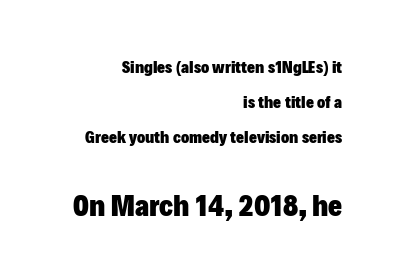
Typographic density is high because the face is bold. To sum up the face: it is a sans, with no serifs. Default kerning and tracking; the words read as compact shapes. Is the block centered? No — it sits flush against the right margin.
